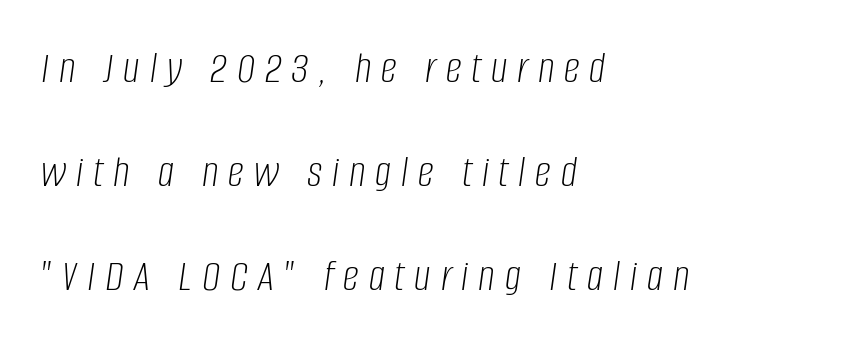
Q: Is the text bold? A: No.
Q: Is the text italic (slanted)? A: Yes, it leans right by about 8 degrees.
Q: Is the text underlined? A: No.
Q: How is the paragraph aligned? A: Left-aligned.
Q: Is the spacing between letters normal or unusually wide? A: Unusually wide.
Q: Is the spacing between lines tight, normal or loose? A: Loose.
Q: Width (condensed, normal, or wide)? A: Condensed.
Q: Stroke contrast? A: Low.
Q: x-height? A: Large.
Q: Monospaced? A: No.
